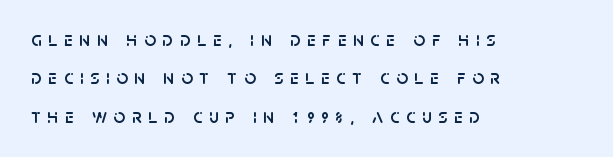
The image shows 20 px text type, upright; set left-aligned, loose line spacing (1.92x), unusually wide letter spacing (+0.33 em), not underlined.
